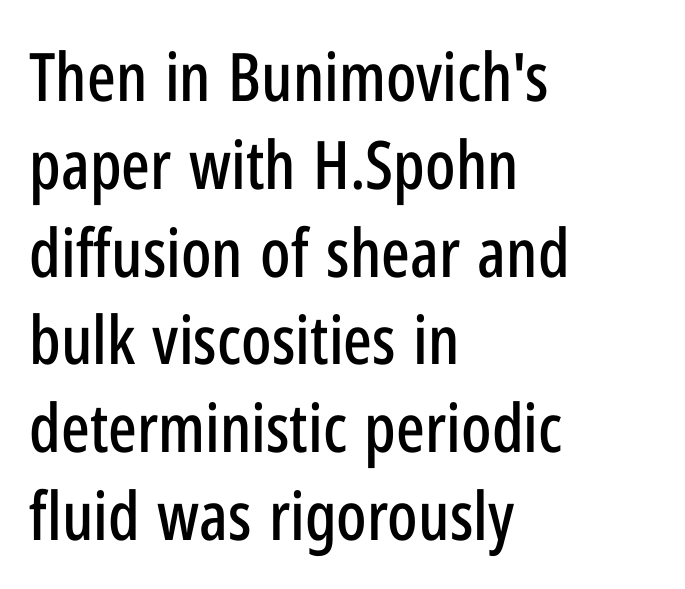
The image shows 67 px condensed sans-serif type, upright; set left-aligned, normal line spacing (1.31x), normal letter spacing, not underlined; low stroke contrast and a medium x-height.
